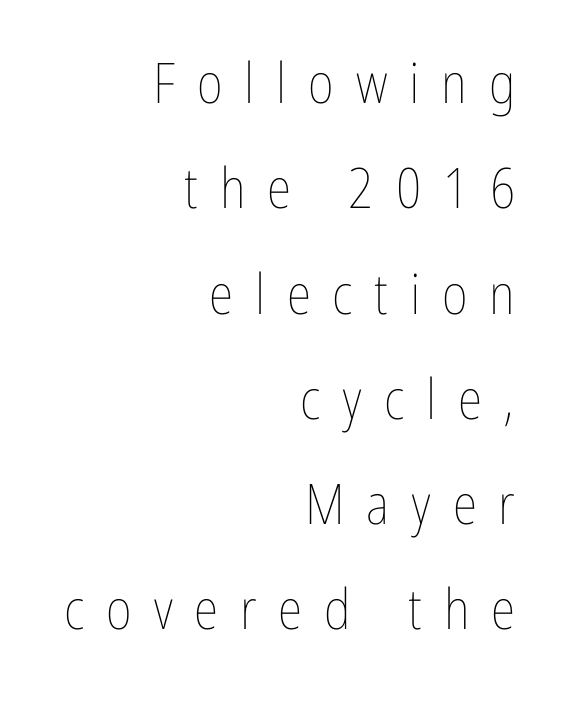
These lines have a slow, spaced-out rhythm from letter to letter. Where is the straight margin? On the right. The rendering uses natural spacing where letterforms have individual widths. Lines of text with bare space underneath. Do the letters lean? They stand straight.
